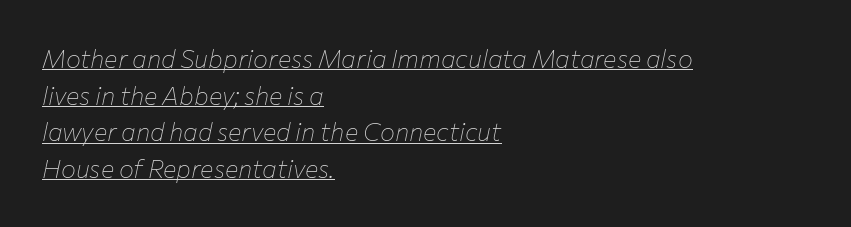
A light-to-regular cut is what we see here. The typesetter has applied underlining to the passage shown. Is the type slanted? Yes — the strokes lean at a clear angle. Layout note: lines flush left. Successive baselines arrive at the customary interval. Standard letterfit; no display-style spreading of the glyphs.
